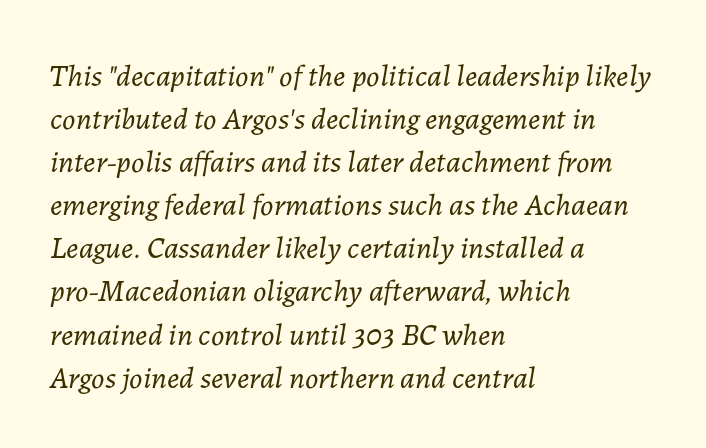
Q: Is the text bold? A: No.
Q: Is the text italic (slanted)? A: Yes, it leans right by about 7 degrees.
Q: Is the text underlined? A: No.
Q: How is the paragraph aligned? A: Left-aligned.
Q: Is the spacing between letters normal or unusually wide? A: Normal.
Q: Is the spacing between lines tight, normal or loose? A: Normal.
Q: Width (condensed, normal, or wide)? A: Normal.
Q: Stroke contrast? A: Low.
Q: x-height? A: Medium.
Q: Monospaced? A: No.
